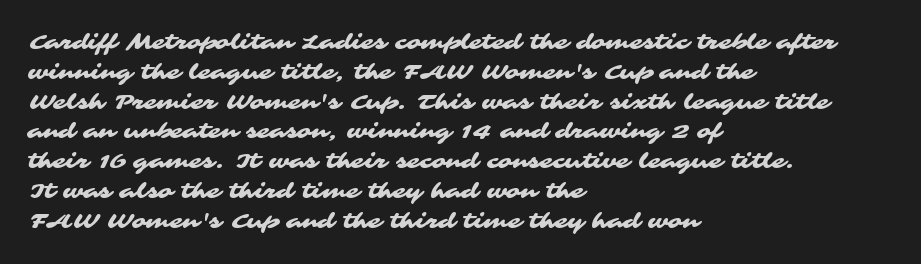
Q: Is the text underlined? A: No.
Q: How is the paragraph aligned? A: Left-aligned.
Q: Is the spacing between letters normal or unusually wide? A: Normal.
Q: Is the spacing between lines tight, normal or loose? A: Normal.
